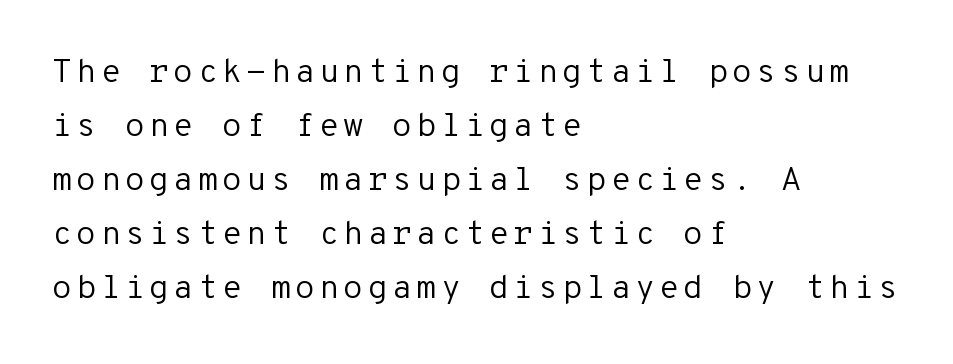
Q: Is the text bold? A: No.
Q: Is the text italic (slanted)? A: No, it is upright.
Q: Is the typeface a serif or a sans-serif typeface? A: Sans-serif.
Q: Is the text underlined? A: No.
Q: How is the paragraph aligned? A: Left-aligned.
Q: Is the spacing between lines tight, normal or loose? A: Normal.
Q: Width (condensed, normal, or wide)? A: Normal.
Q: Stroke contrast? A: Low.
Q: x-height? A: Medium.
Q: Monospaced? A: Yes.
